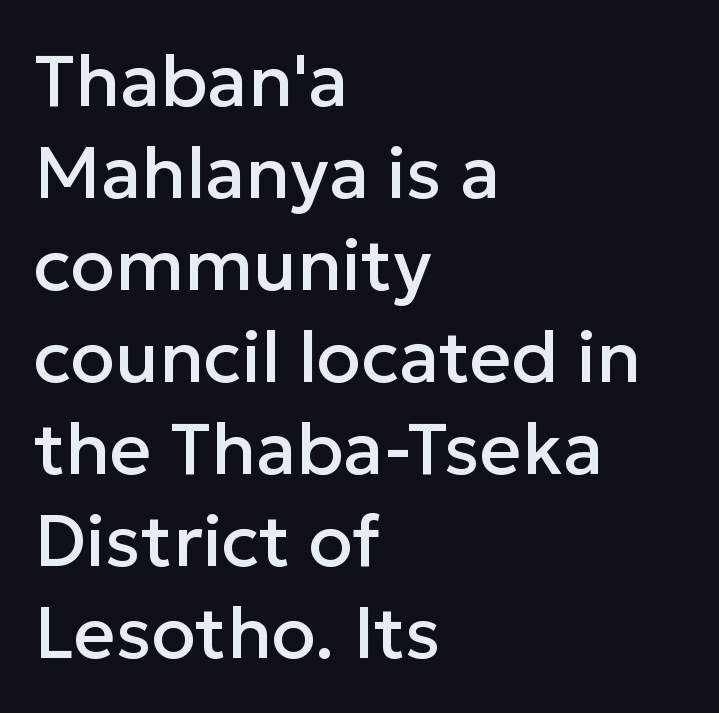
This sample has the flowing, uneven cadence of proportional lettering. Descenders are the only things crossing below the line. Regarding serifs, this sample does without them. In terms of posture, this sample is upright.
